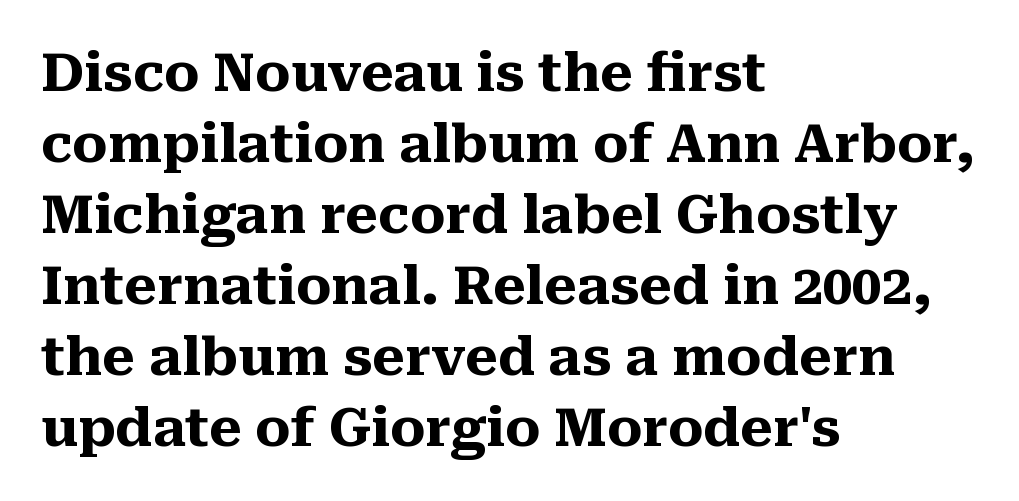
Do the characters align in a grid? No, the font is proportional. The letters sit at their default tracking, neither squeezed nor spread. Rule under the text: the space is simply empty. Ascenders rise straight up at ninety degrees.
